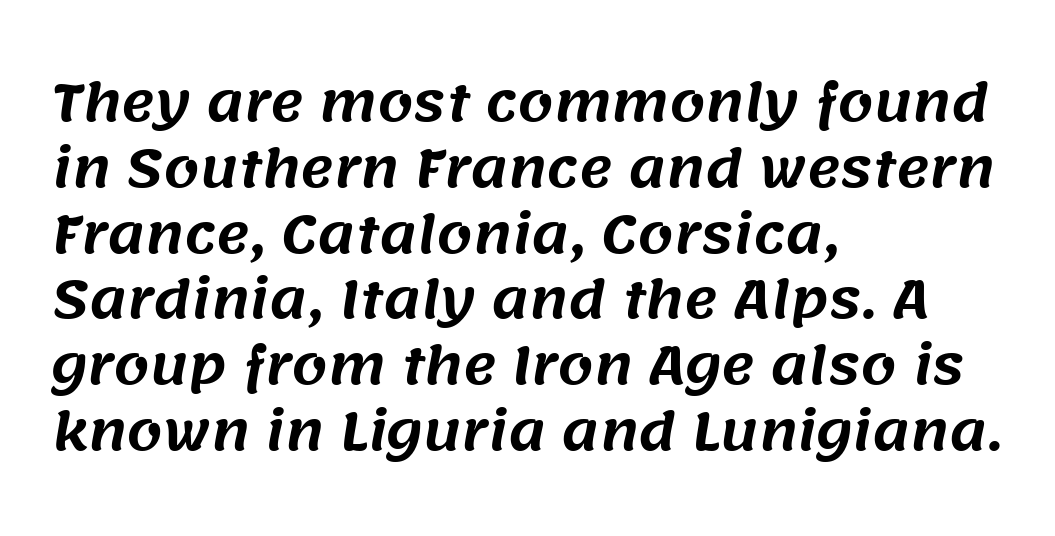
The image shows 51 px sans-serif type; set left-aligned, normal line spacing (1.29x), normal letter spacing, not underlined; medium stroke contrast and a large x-height.
